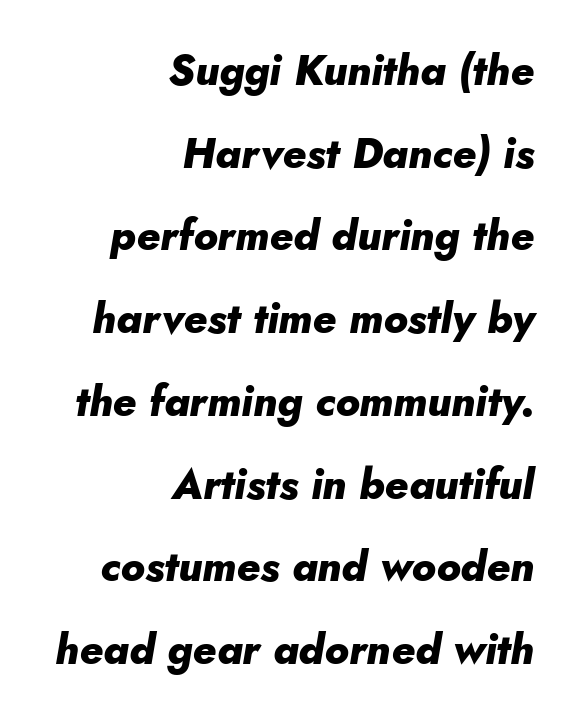
This block would shrink considerably if given ordinary leading; it's expanded now. The passage shown is emphatically bold. A typesetter would call this proportional, since set widths differ per character. The compositor pushed each line to the right boundary. What stands out about the letter spacing? Nothing — it is the standard amount.
